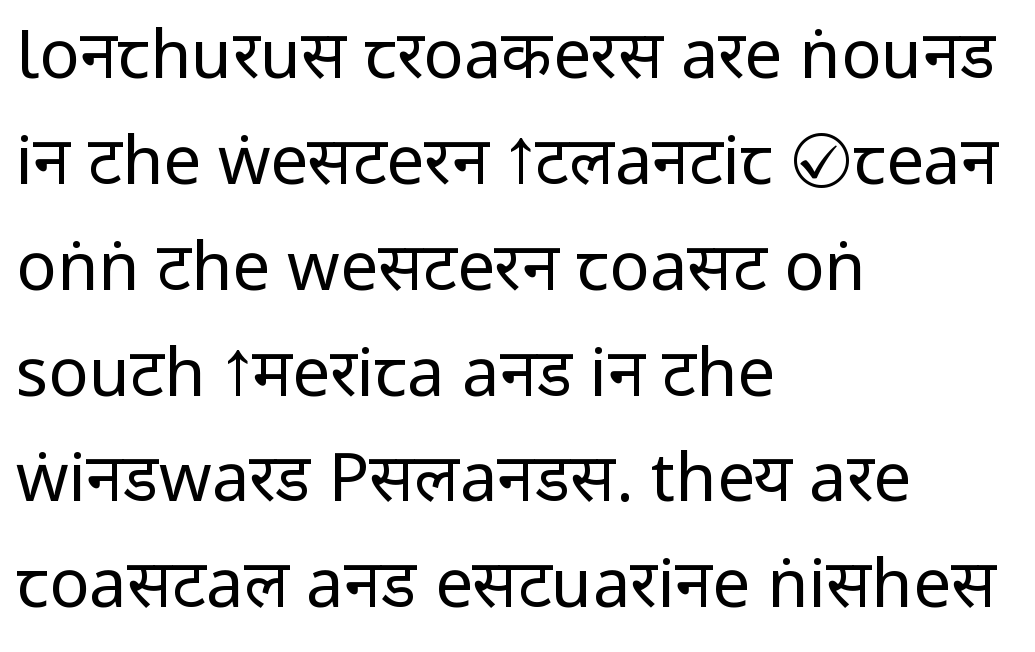
Q: Is the text bold? A: No.
Q: Is the text italic (slanted)? A: No, it is upright.
Q: Is the typeface a serif or a sans-serif typeface? A: Sans-serif.
Q: Is the text underlined? A: No.
Q: How is the paragraph aligned? A: Left-aligned.
Q: Is the spacing between letters normal or unusually wide? A: Normal.
Q: Is the spacing between lines tight, normal or loose? A: Normal.
Q: Width (condensed, normal, or wide)? A: Condensed.
Q: Stroke contrast? A: Low.
Q: x-height? A: Large.
Q: Monospaced? A: No.
